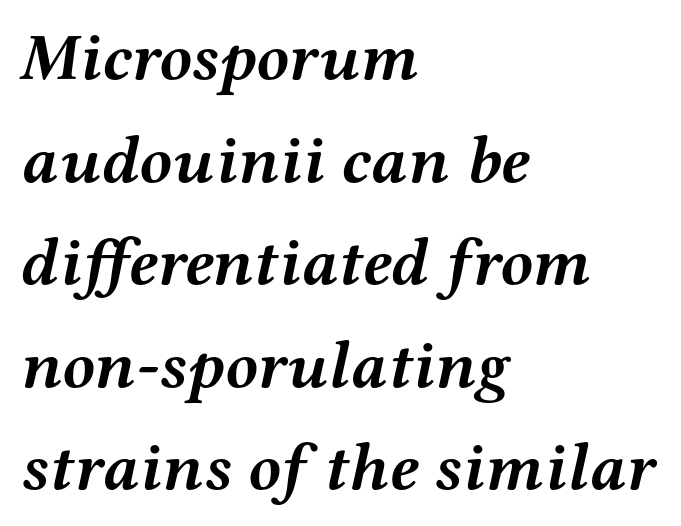
Leading: standard. Is the type slanted? Yes — the strokes lean at a clear angle. In terms of letterform style, serifs are clearly present. The rendering keeps characters at their native spacing. Spacing verdict: proportional, widths tailored to each character.
